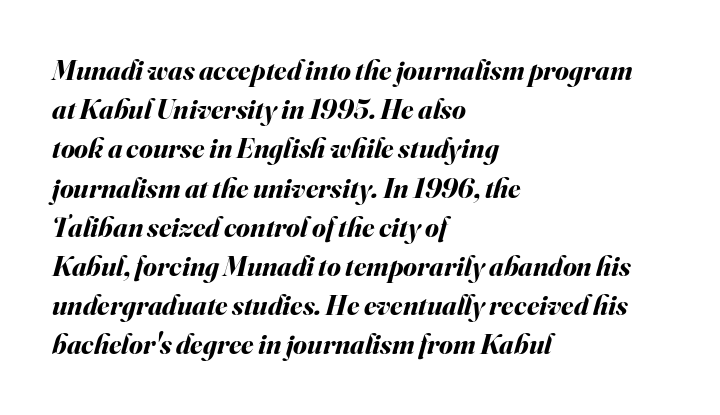
{"italic": "yes", "lean": "right", "slant_degrees": 16, "bold": "yes", "weight": "bold", "width": "normal", "stroke_contrast": "medium", "x_height": "small", "monospaced": "no", "underline": "no", "align": "left", "line_spacing": "normal", "line_spacing_ratio": 1.4, "letter_spacing": "normal", "letter_spacing_em": 0.0, "glyph_px": 28}
